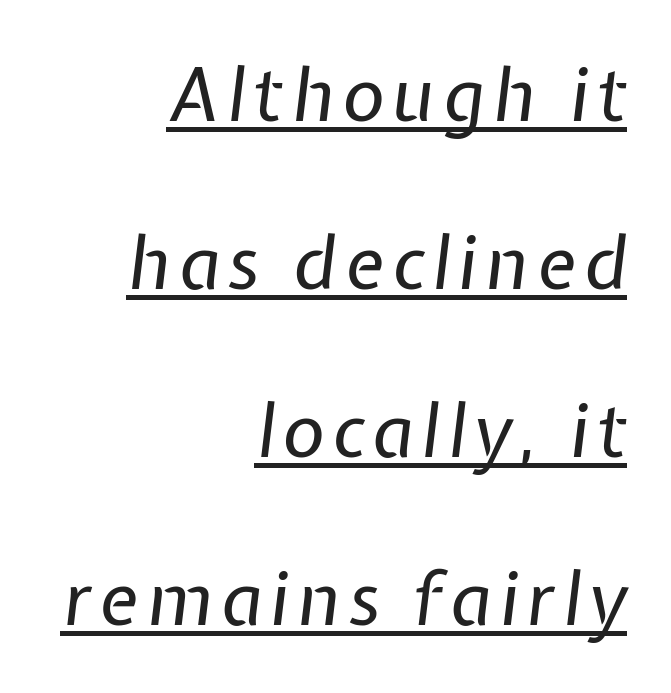
Proportional: the letters do not fall into vertical columns. A typesetter would mark this as italic. The space between consecutive lines is lavish. The sample's only ornament is a line tracing under the words.
